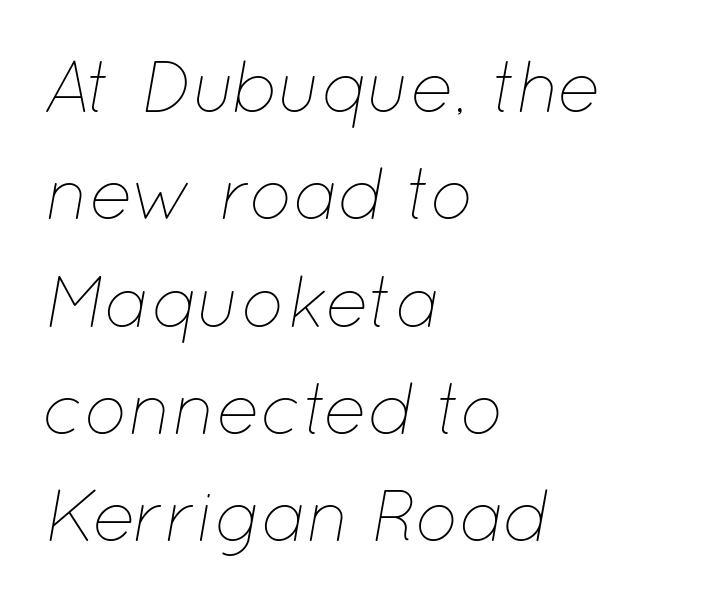
The image shows 73 px thin type, italic (leaning right); set left-aligned, normal line spacing (1.47x), normal letter spacing, not underlined; low stroke contrast and a medium x-height.
